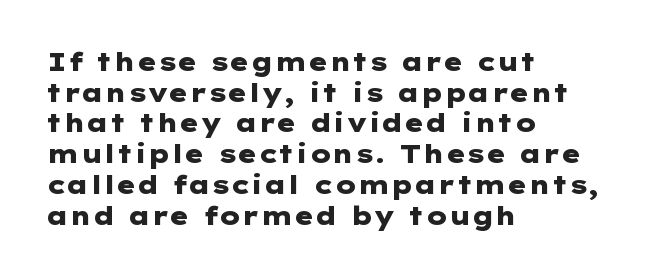
In CSS terms this would be text-align: left. Anything drawn beneath the words? Only blank space. Posture: upright roman. As a designer I'd log this as weight 700, bold.
